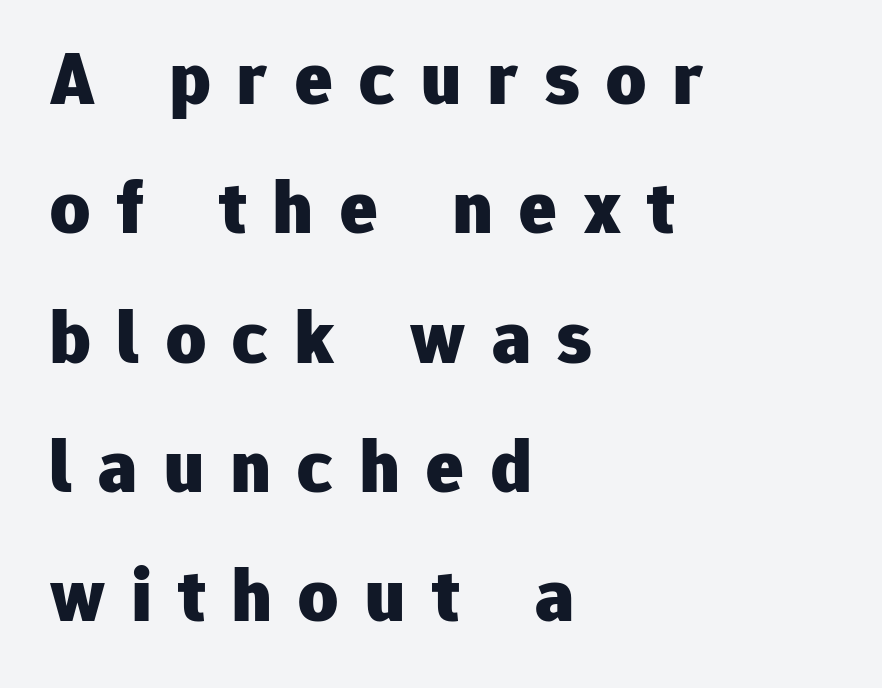
Q: Is the text bold? A: Yes.
Q: Is the text italic (slanted)? A: No, it is upright.
Q: Is the typeface a serif or a sans-serif typeface? A: Sans-serif.
Q: Is the text underlined? A: No.
Q: How is the paragraph aligned? A: Left-aligned.
Q: Is the spacing between letters normal or unusually wide? A: Unusually wide.
Q: Is the spacing between lines tight, normal or loose? A: Normal.
Q: Width (condensed, normal, or wide)? A: Normal.
Q: Stroke contrast? A: Low.
Q: x-height? A: Medium.
Q: Monospaced? A: No.
